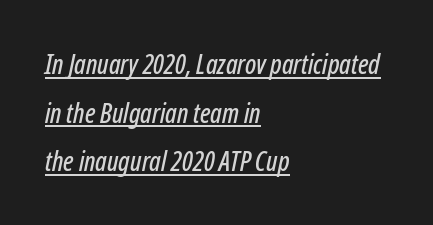
Q: Is the text italic (slanted)? A: Yes, it leans right by about 12 degrees.
Q: Is the text underlined? A: Yes.
Q: How is the paragraph aligned? A: Left-aligned.
Q: Is the spacing between letters normal or unusually wide? A: Normal.
